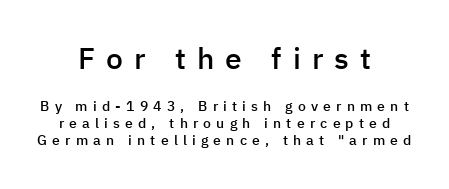
The letters in the upper block stand taller than those in the block below. On the weight axis this lands at semibold, roughly 600. Centered paragraph, ragged on both sides. Honestly, there is no underline to notice here at all. The text was rendered using a sans face with plain stroke endings. Is this a fixed-width face? No — the glyphs have proportional, varying widths.
